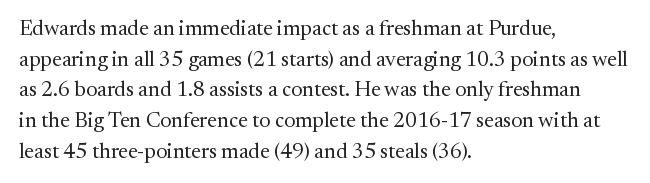
Q: Is the text bold? A: No.
Q: Is the text italic (slanted)? A: No, it is upright.
Q: Is the text underlined? A: No.
Q: How is the paragraph aligned? A: Left-aligned.
Q: Is the spacing between letters normal or unusually wide? A: Normal.
Q: Is the spacing between lines tight, normal or loose? A: Normal.
